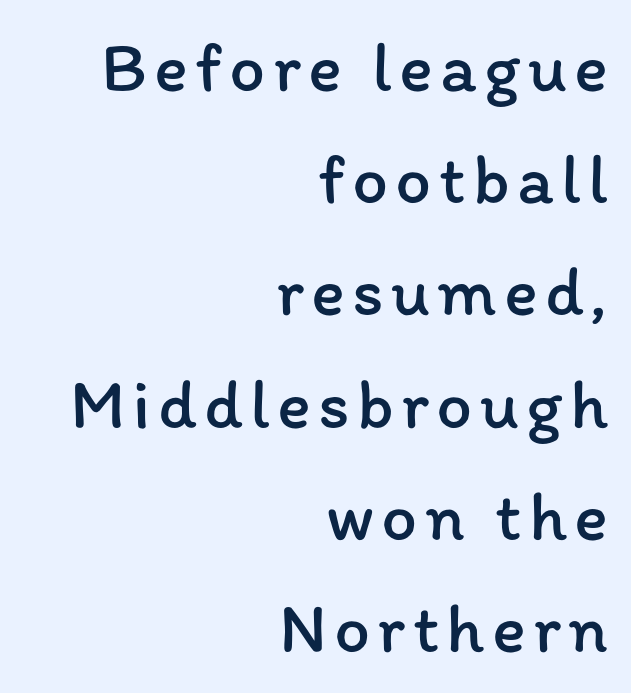
{"italic": "no", "bold": "no", "weight": "regular", "width": "normal", "stroke_contrast": "low", "x_height": "medium", "monospaced": "no", "underline": "no", "align": "right", "line_spacing": "normal", "line_spacing_ratio": 1.58, "glyph_px": 71}
